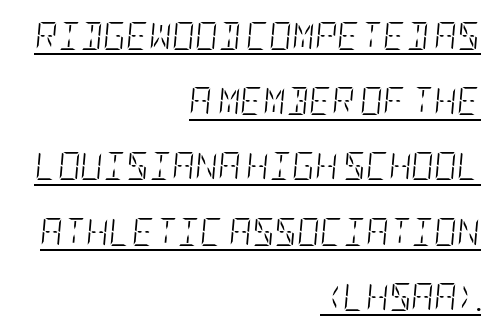
{"italic": "yes", "lean": "right", "slant_degrees": 5, "bold": "no", "weight": "light", "width": "condensed", "stroke_contrast": "low", "x_height": "large", "underline": "yes", "align": "right", "line_spacing": "loose", "line_spacing_ratio": 2.33, "letter_spacing": "normal", "letter_spacing_em": 0.0, "glyph_px": 28}
